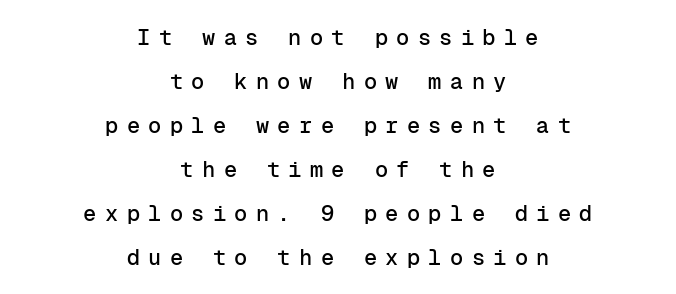
The image shows 22 px text type, upright; set centered, loose line spacing (2.0x), unusually wide letter spacing (+0.38 em), not underlined.
